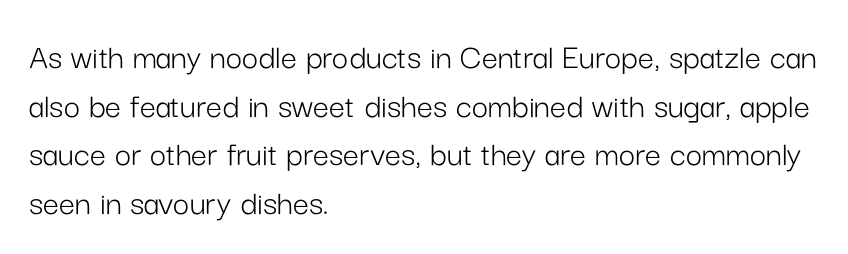
Each new line begins a customary step beneath the previous one. Character widths vary here, with narrow letters taking less room than wide ones. Glyph-to-glyph distance matches everyday printed text. The rendering anchors every line to the left-hand side.
